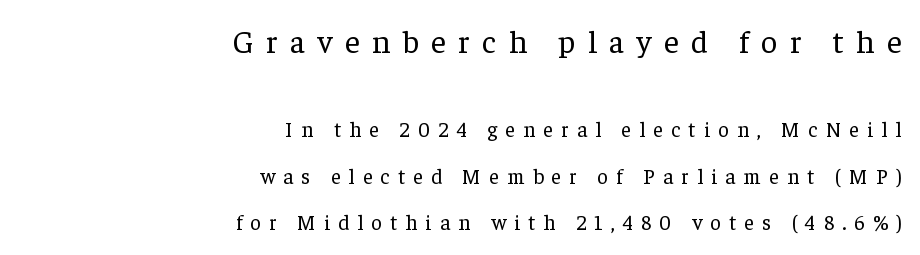
Q: Is the text bold? A: No.
Q: Is the text italic (slanted)? A: No, it is upright.
Q: Is the typeface a serif or a sans-serif typeface? A: Serif.
Q: Is the text underlined? A: No.
Q: How is the paragraph aligned? A: Right-aligned.
Q: Is the spacing between letters normal or unusually wide? A: Unusually wide.
Q: Is the spacing between lines tight, normal or loose? A: Loose.
Q: Which block of text is set in a larger size, the first (top) or the second (bottom)? A: The first (top) one.
Q: Width (condensed, normal, or wide)? A: Normal.
Q: Stroke contrast? A: Low.
Q: x-height? A: Medium.
Q: Monospaced? A: No.
